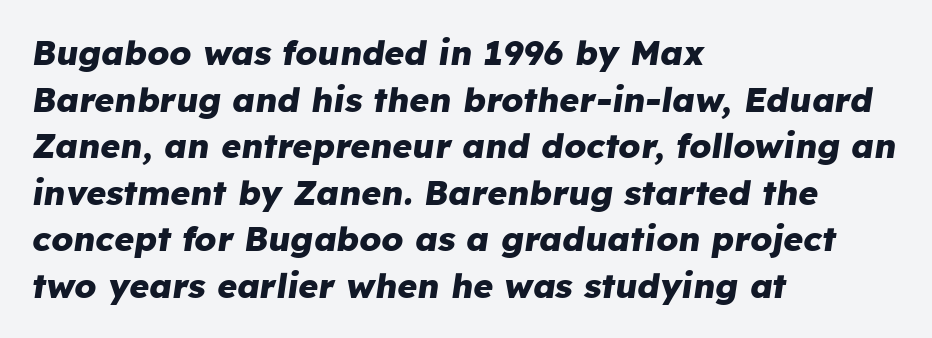
{"italic": "yes", "lean": "right", "slant_degrees": 8, "bold": "yes", "weight": "heavy", "width": "normal", "stroke_contrast": "low", "x_height": "medium", "monospaced": "no", "underline": "no", "align": "left", "line_spacing": "normal", "line_spacing_ratio": 1.37, "letter_spacing": "normal", "letter_spacing_em": 0.0, "glyph_px": 34}
